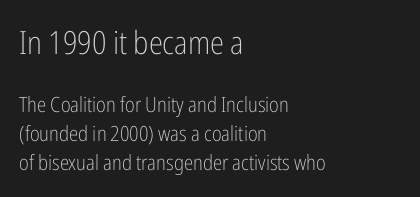
The image shows 32 px light, condensed sans-serif type, upright; set left-aligned, normal line spacing (1.39x), normal letter spacing, not underlined; the first (top) block is 1.52x larger; low stroke contrast and a medium x-height.
